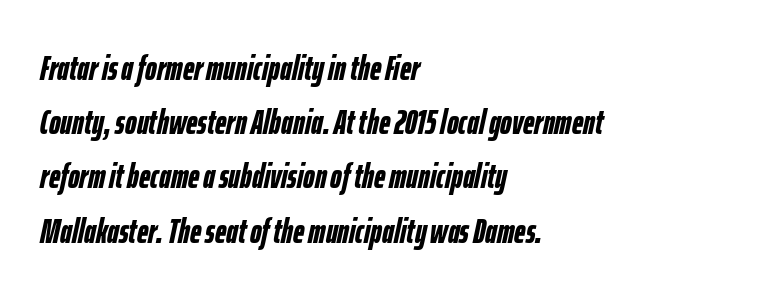
{"italic": "yes", "lean": "right", "slant_degrees": 12, "bold": "yes", "weight": "semibold", "width": "condensed", "stroke_contrast": "low", "x_height": "medium", "monospaced": "no", "underline": "no", "align": "left", "line_spacing": "normal", "line_spacing_ratio": 1.55, "letter_spacing": "normal", "letter_spacing_em": 0.0, "glyph_px": 35}
